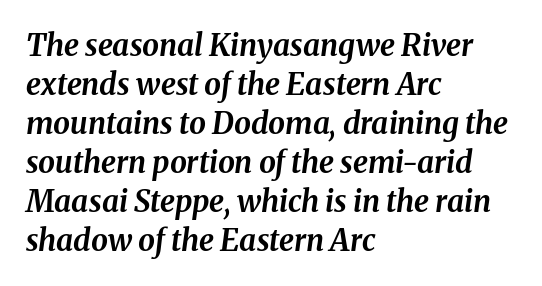
Default kerning and tracking; the words read as compact shapes. Style check: oblique. Leading: standard. Its strokes are broad and dark, the hallmark of bold type. Bare-footed words on every line.
